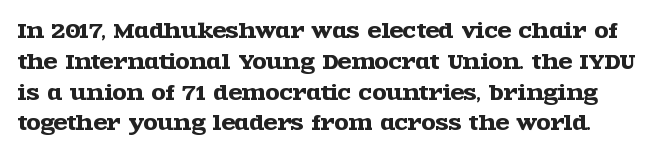
{"italic": "no", "underline": "no", "line_spacing": "normal", "line_spacing_ratio": 1.54, "letter_spacing": "normal", "letter_spacing_em": 0.0, "glyph_px": 20}
